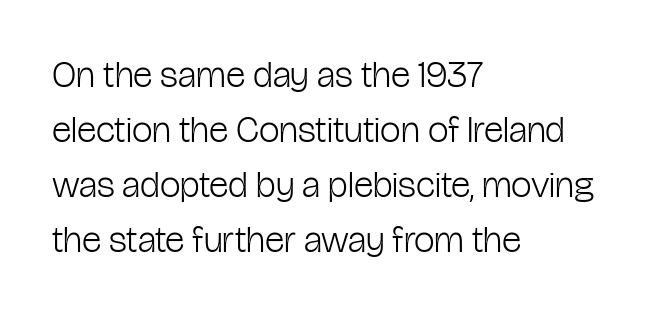
{"serif": "no", "italic": "no", "bold": "no", "weight": "light", "width": "condensed", "stroke_contrast": "low", "x_height": "medium", "monospaced": "no", "underline": "no", "align": "left", "line_spacing": "normal", "line_spacing_ratio": 1.49, "letter_spacing": "normal", "letter_spacing_em": 0.0, "glyph_px": 37}
